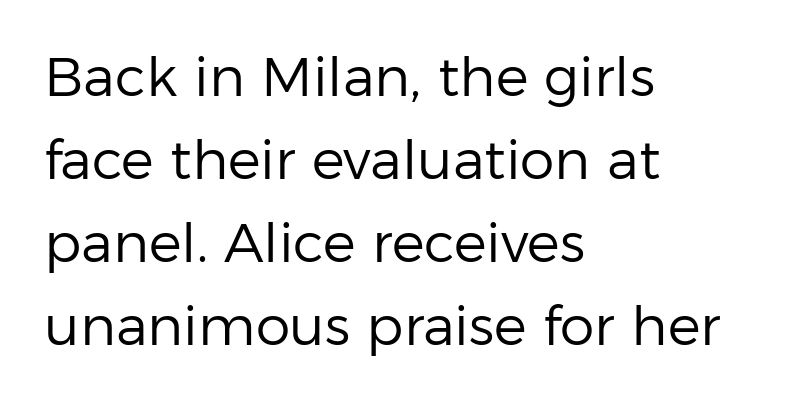
Honestly, the letter spacing is just normal — you wouldn't notice it. What kind of face is this? One without serifs — a sans. Ascenders rise straight up at ninety degrees. Is the block centered? No — it sits flush against the left margin. Words float on clear page, feet unadorned. No letter is thick-stroked: the sample isn't bold.
